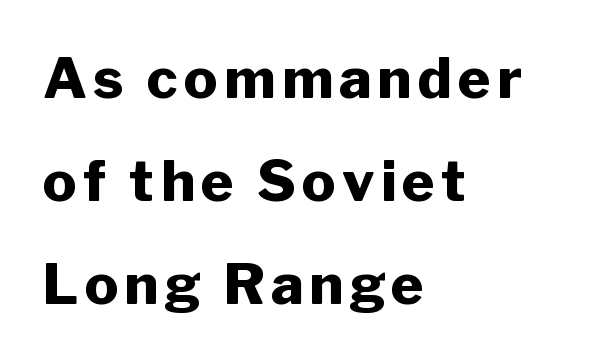
{"serif": "no", "italic": "no", "bold": "yes", "weight": "heavy", "width": "normal", "stroke_contrast": "low", "x_height": "medium", "monospaced": "no", "underline": "no", "align": "left", "line_spacing_ratio": 1.84, "glyph_px": 56}
